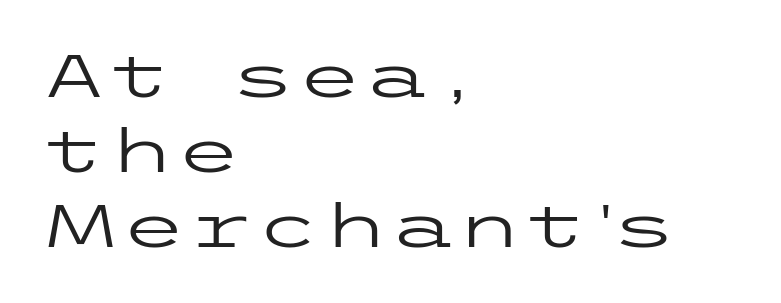
The area under the type is left untouched. The paragraph has a hard left edge and a soft right edge. The rendering shows plain stroke endings on the letterforms — a sans-serif design. Posture: upright roman.
